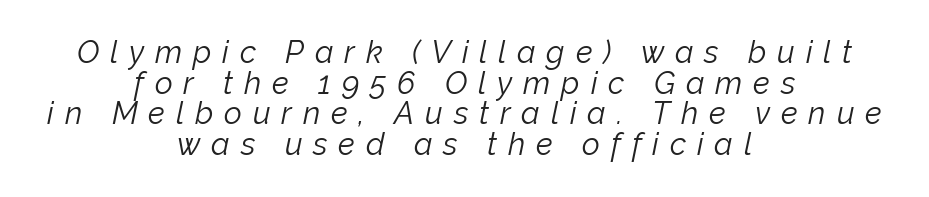
{"italic": "yes", "lean": "right", "slant_degrees": 12, "bold": "no", "weight": "light", "width": "normal", "stroke_contrast": "low", "x_height": "medium", "monospaced": "no", "underline": "no", "align": "center", "line_spacing": "tight", "line_spacing_ratio": 0.99, "letter_spacing": "wide", "letter_spacing_em": 0.35, "glyph_px": 31}
